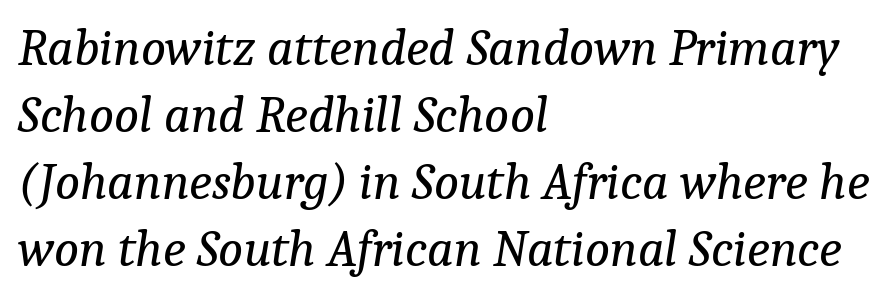
Q: Is the text bold? A: No.
Q: Is the text italic (slanted)? A: Yes, it leans right by about 9 degrees.
Q: Is the typeface a serif or a sans-serif typeface? A: Serif.
Q: Is the text underlined? A: No.
Q: How is the paragraph aligned? A: Left-aligned.
Q: Is the spacing between letters normal or unusually wide? A: Normal.
Q: Is the spacing between lines tight, normal or loose? A: Normal.
Q: Width (condensed, normal, or wide)? A: Normal.
Q: Stroke contrast? A: Low.
Q: x-height? A: Medium.
Q: Monospaced? A: No.
